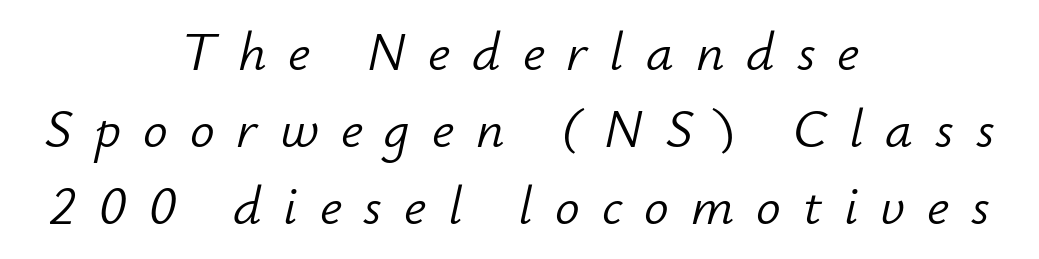
The letterforms sit at book weight or below. Emphasis-style slanted type is in use. Type without underlining. The passage shown stacks its lines at a standard gap. The compositor balanced each line on the midline.
